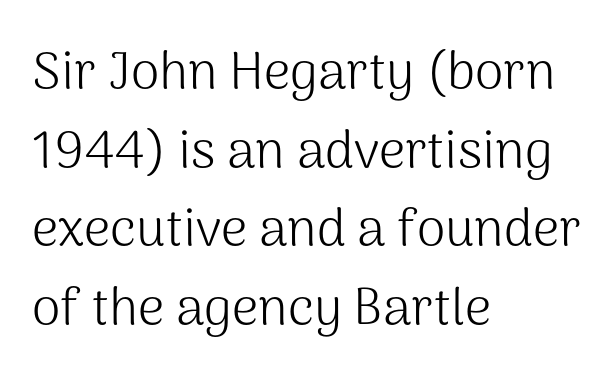
{"serif": "no", "italic": "no", "bold": "no", "weight": "light", "width": "normal", "stroke_contrast": "medium", "x_height": "medium", "monospaced": "no", "underline": "no", "align": "left", "line_spacing": "normal", "line_spacing_ratio": 1.51, "letter_spacing": "normal", "letter_spacing_em": 0.0, "glyph_px": 52}
